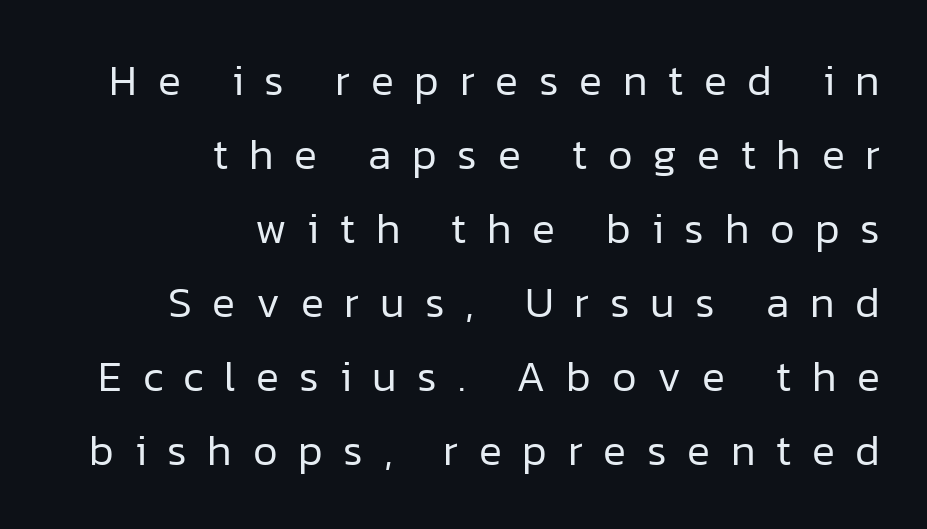
{"serif": "no", "italic": "no", "bold": "no", "weight": "regular", "width": "normal", "stroke_contrast": "low", "x_height": "medium", "monospaced": "no", "underline": "no", "align": "right", "line_spacing_ratio": 1.72, "letter_spacing": "wide", "letter_spacing_em": 0.48, "glyph_px": 43}
